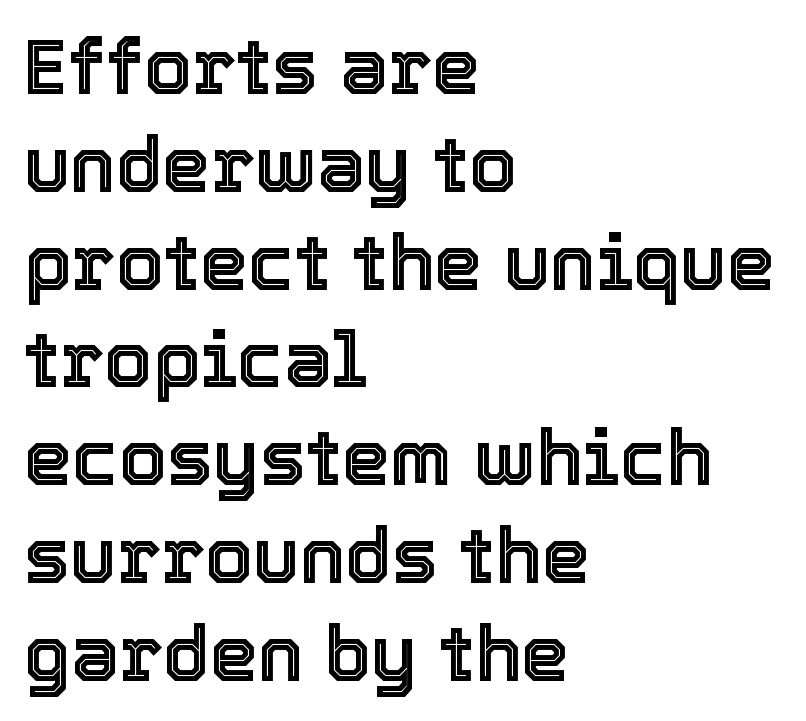
The image shows 77 px text type, upright; set left-aligned, normal line spacing (1.27x), normal letter spacing, not underlined; a medium x-height.
